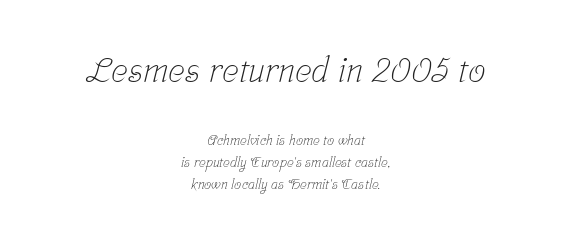
The font is comparable to plain body text, perhaps lighter. Check under the words: just untouched page. Whoever set this chose a conventional vertical rhythm. Short note: letters normally spaced. The rendering shows small feet on the letterforms — a serif design.
